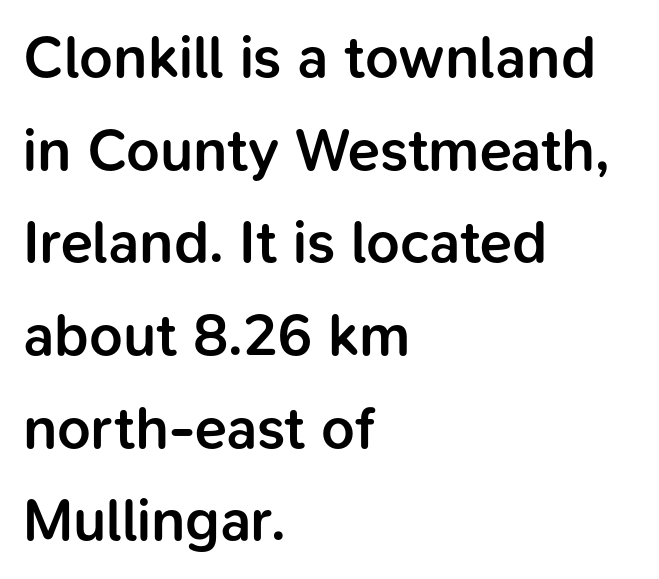
Q: Is the text bold? A: Semi-bold.
Q: Is the text italic (slanted)? A: No, it is upright.
Q: Is the typeface a serif or a sans-serif typeface? A: Sans-serif.
Q: Is the text underlined? A: No.
Q: How is the paragraph aligned? A: Left-aligned.
Q: Is the spacing between letters normal or unusually wide? A: Normal.
Q: Is the spacing between lines tight, normal or loose? A: Normal.
Q: Width (condensed, normal, or wide)? A: Normal.
Q: Stroke contrast? A: Low.
Q: x-height? A: Medium.
Q: Monospaced? A: No.
